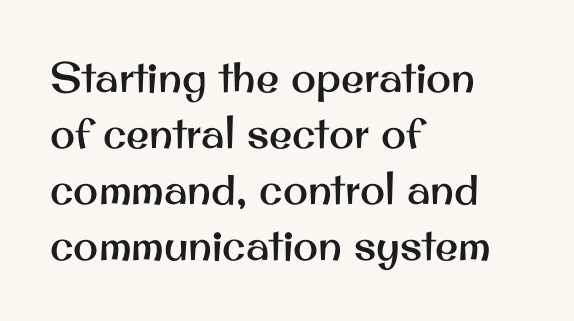
What kind of face is this? One without serifs — a sans. Layout note: lines flush left. Ordinary non-slanted type is in use. Has an underline been added? It has not. Compared with typical paragraphs, the rows here are spaced about the same. Each letter keeps its own natural width here, so spacing adapts to shape.
